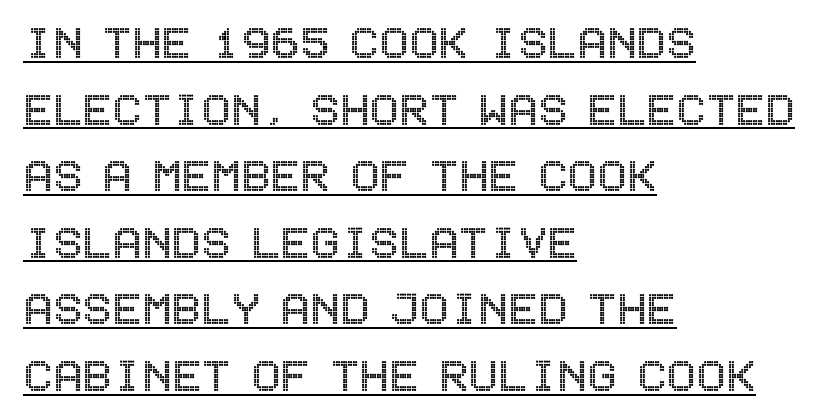
Q: Is the text italic (slanted)? A: No, it is upright.
Q: Is the text underlined? A: Yes.
Q: How is the paragraph aligned? A: Left-aligned.
Q: Is the spacing between letters normal or unusually wide? A: Normal.
Q: Width (condensed, normal, or wide)? A: Condensed.
Q: x-height? A: Large.
